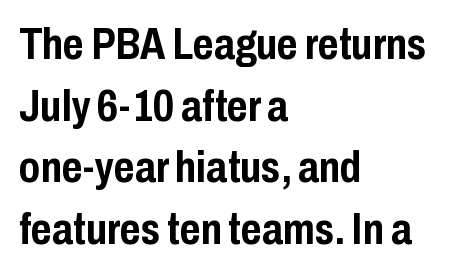
The image shows 45 px semibold, condensed sans-serif type, upright; set left-aligned, normal line spacing (1.37x), normal letter spacing, not underlined; low stroke contrast and a medium x-height.
